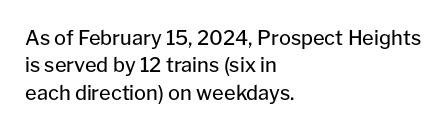
The image shows 20 px text type, upright; set left-aligned, normal line spacing (1.37x), normal letter spacing, not underlined.
